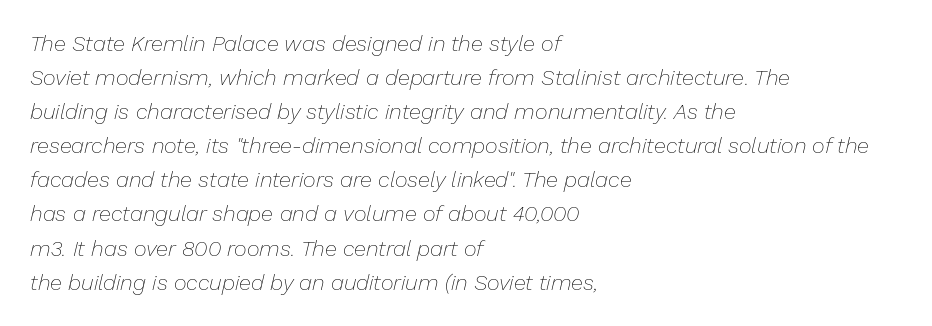
Looking at the ascenders, they clearly lean. The foot of each line stays bare and open. No heavy texture on the line: the type isn't bold. In terms of letterspacing, this is plain default setting. Normally led — the rows are evenly, conventionally spaced. A classic flush-left, rag-right setting is used for this passage.
